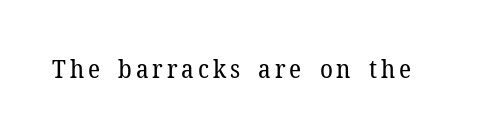
Q: Is the text bold? A: No.
Q: Is the text italic (slanted)? A: No, it is upright.
Q: Is the text underlined? A: No.
